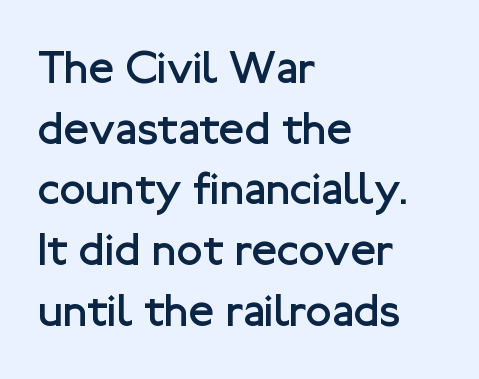
{"serif": "no", "italic": "no", "bold": "no", "weight": "regular", "width": "normal", "stroke_contrast": "low", "x_height": "medium", "monospaced": "no", "underline": "no", "align": "left", "line_spacing": "normal", "line_spacing_ratio": 1.29, "letter_spacing": "normal", "letter_spacing_em": 0.0, "glyph_px": 47}
